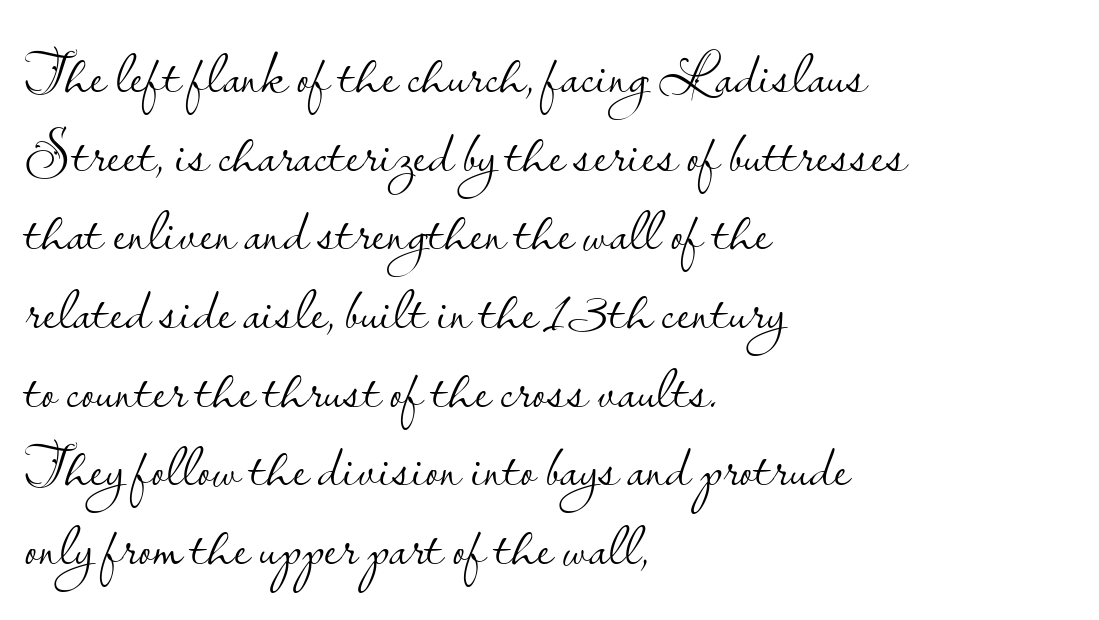
Q: Is the text bold? A: No.
Q: Is the text italic (slanted)? A: Yes.
Q: Is the typeface a serif or a sans-serif typeface? A: Sans-serif.
Q: Is the text underlined? A: No.
Q: How is the paragraph aligned? A: Left-aligned.
Q: Is the spacing between letters normal or unusually wide? A: Normal.
Q: Is the spacing between lines tight, normal or loose? A: Normal.
Q: Width (condensed, normal, or wide)? A: Normal.
Q: Stroke contrast? A: Low.
Q: x-height? A: Small.
Q: Monospaced? A: No.
